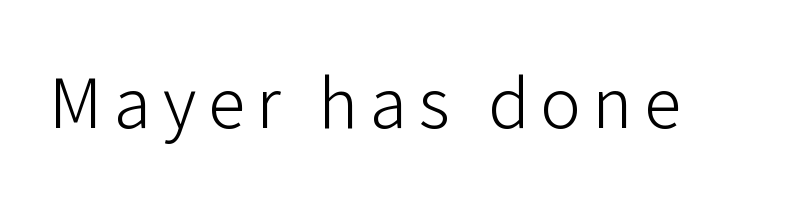
These lines are composed in type without serifs. The strokes are not fattened; the text isn't bold. This is roman type, the default non-slanted kind. Lines of text with bare space underneath.
